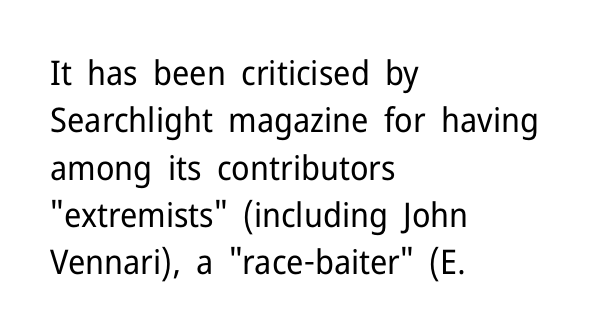
The image shows 34 px regular-weight sans-serif type, upright; set left-aligned, normal line spacing (1.39x), normal letter spacing, not underlined; low stroke contrast and a medium x-height.
